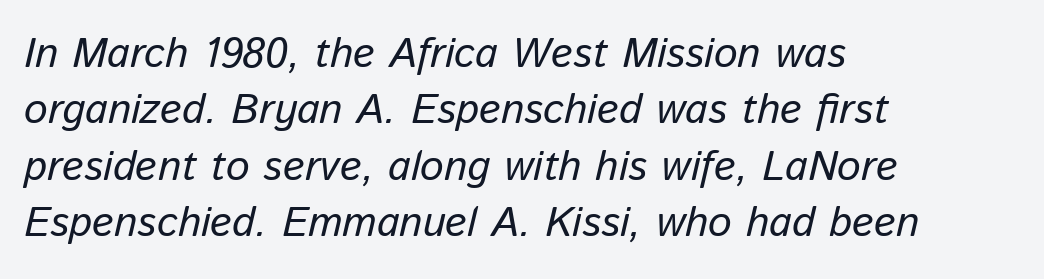
{"italic": "yes", "lean": "right", "slant_degrees": 13, "bold": "no", "weight": "regular", "width": "normal", "stroke_contrast": "low", "x_height": "medium", "monospaced": "no", "underline": "no", "align": "left", "line_spacing": "normal", "line_spacing_ratio": 1.34, "letter_spacing": "normal", "letter_spacing_em": 0.0, "glyph_px": 42}
